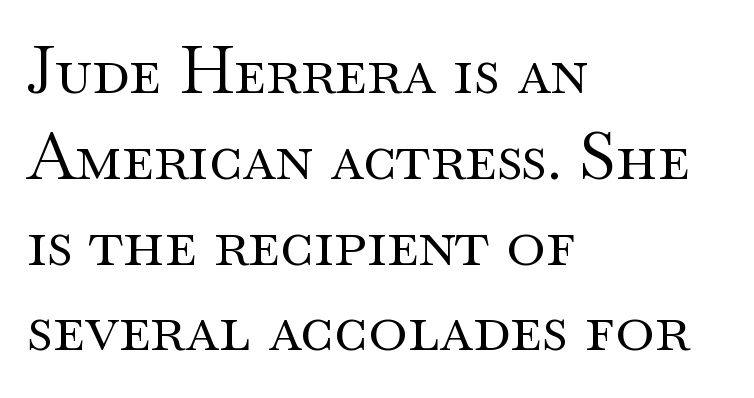
Q: Is the text bold? A: No.
Q: Is the text italic (slanted)? A: No, it is upright.
Q: Is the typeface a serif or a sans-serif typeface? A: Serif.
Q: Is the text underlined? A: No.
Q: How is the paragraph aligned? A: Left-aligned.
Q: Is the spacing between letters normal or unusually wide? A: Normal.
Q: Is the spacing between lines tight, normal or loose? A: Normal.
Q: Width (condensed, normal, or wide)? A: Wide.
Q: Stroke contrast? A: Medium.
Q: x-height? A: Small.
Q: Monospaced? A: No.
